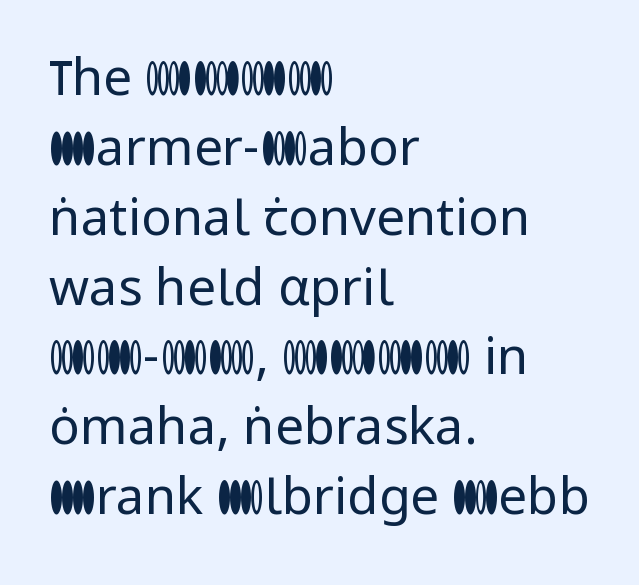
{"serif": "no", "italic": "no", "bold": "no", "weight": "regular", "width": "normal", "stroke_contrast": "low", "x_height": "medium", "monospaced": "no", "underline": "no", "align": "left", "line_spacing": "normal", "line_spacing_ratio": 1.37, "letter_spacing": "normal", "letter_spacing_em": 0.0, "glyph_px": 51}
